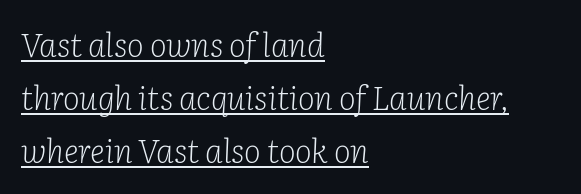
The image shows 32 px light serif type, italic (leaning right); set left-aligned, normal line spacing (1.66x), normal letter spacing, underlined; low stroke contrast and a medium x-height.
